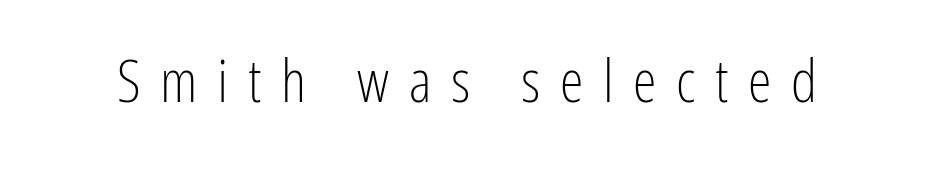
Q: Is the text bold? A: No.
Q: Is the text italic (slanted)? A: No, it is upright.
Q: Is the typeface a serif or a sans-serif typeface? A: Sans-serif.
Q: Is the text underlined? A: No.
Q: Is the spacing between letters normal or unusually wide? A: Unusually wide.
Q: Width (condensed, normal, or wide)? A: Condensed.
Q: Stroke contrast? A: Low.
Q: x-height? A: Medium.
Q: Monospaced? A: No.
